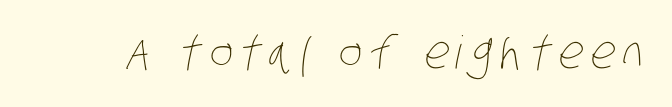
Q: Is the text bold? A: No.
Q: Is the text underlined? A: No.
Q: Width (condensed, normal, or wide)? A: Condensed.
Q: Stroke contrast? A: Low.
Q: x-height? A: Large.
Q: Monospaced? A: No.
